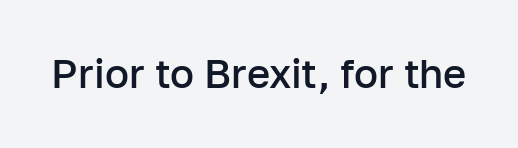
Q: Is the text bold? A: Semi-bold.
Q: Is the text italic (slanted)? A: No, it is upright.
Q: Is the typeface a serif or a sans-serif typeface? A: Sans-serif.
Q: Is the text underlined? A: No.
Q: Is the spacing between letters normal or unusually wide? A: Normal.
Q: Width (condensed, normal, or wide)? A: Normal.
Q: Stroke contrast? A: Low.
Q: x-height? A: Medium.
Q: Monospaced? A: No.
